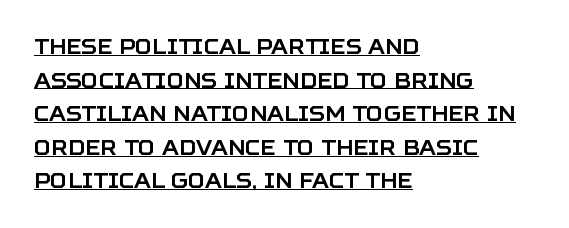
{"italic": "no", "underline": "yes", "align": "left", "line_spacing": "normal", "line_spacing_ratio": 1.6, "letter_spacing": "normal", "letter_spacing_em": 0.0, "glyph_px": 21}
